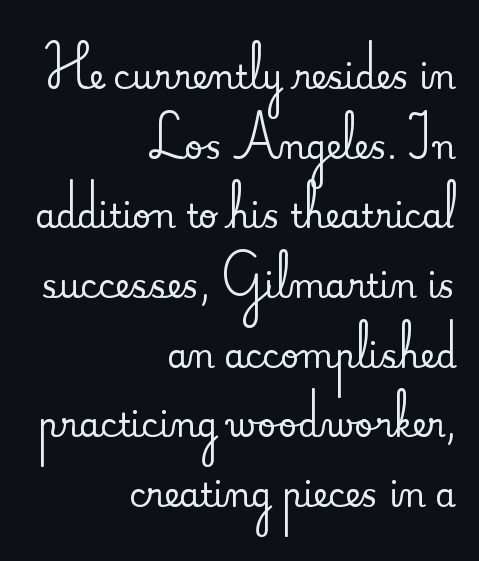
{"serif": "yes", "italic": "no", "width": "normal", "stroke_contrast": "medium", "x_height": "small", "monospaced": "no", "underline": "no", "align": "right", "line_spacing": "loose", "line_spacing_ratio": 2.11, "letter_spacing": "normal", "letter_spacing_em": 0.0, "glyph_px": 33}
